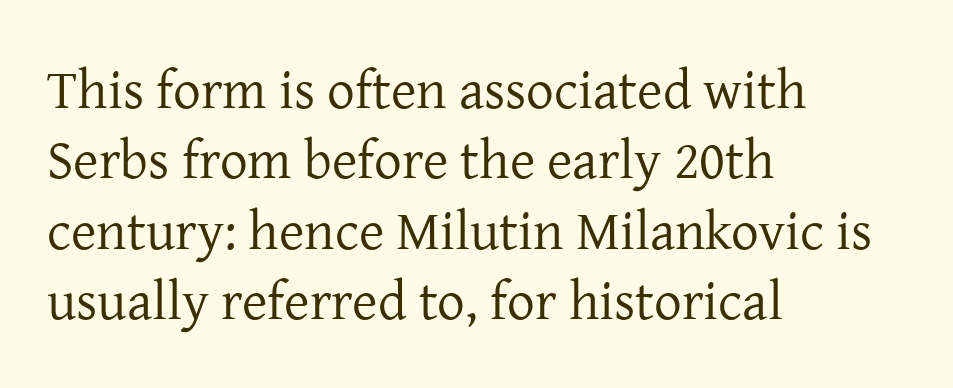
Vertically, the passage feels balanced, rows spaced as you'd expect. Has an underline been added? It has not. Look at the tracking — it's just the regular setting, nothing added. Think of a printed novel: that variable character pitch is what you see here.
